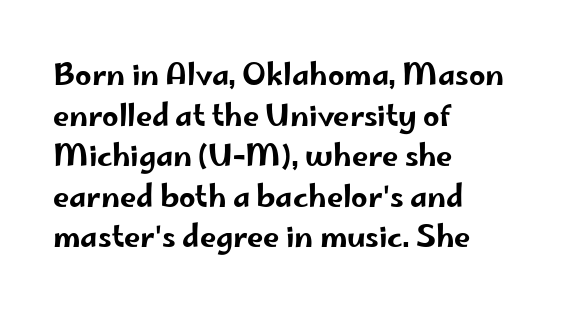
Casual observation: everything's shoved over to the left. Serifs: no, the terminals of the letterforms are clean. Proportional: the letters do not fall into vertical columns. If you drew a line through each stem, it would be perfectly vertical. If you measured baseline to baseline, you'd find a middling distance. Look at the tracking — it's just the regular setting, nothing added.
